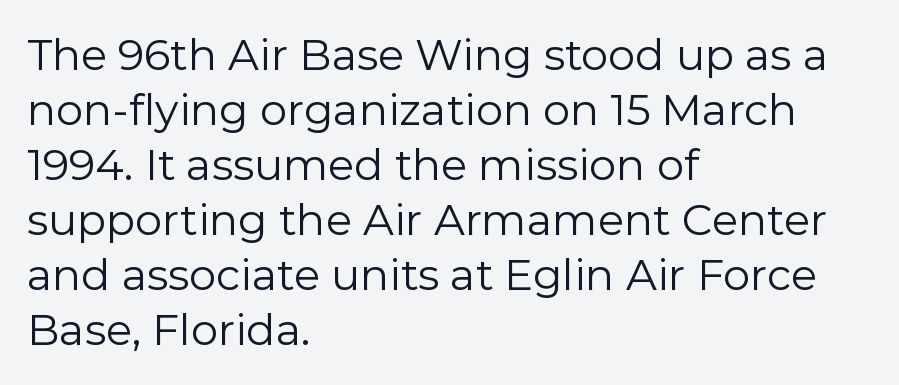
The image shows 43 px regular-weight sans-serif type, upright; set left-aligned, normal line spacing (1.28x), normal letter spacing, not underlined; low stroke contrast and a medium x-height.
